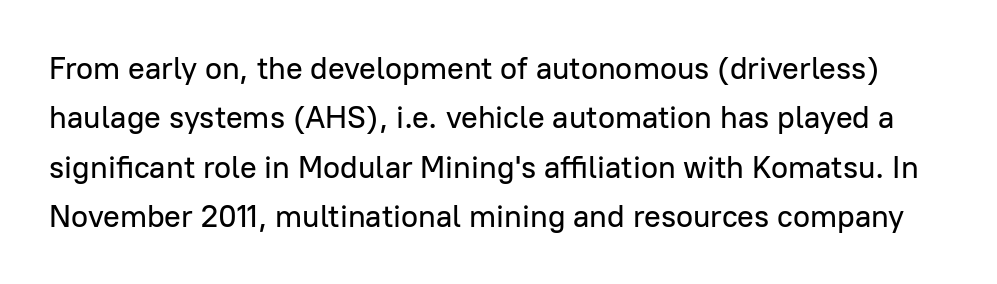
The gap between lines stays unmarked. Line spacing here is normal. The text was rendered using a sans face with plain stroke endings. A typesetter would mark this as roman, not italic. Each word holds together tightly as a unit, with standard inter-letter gaps.
